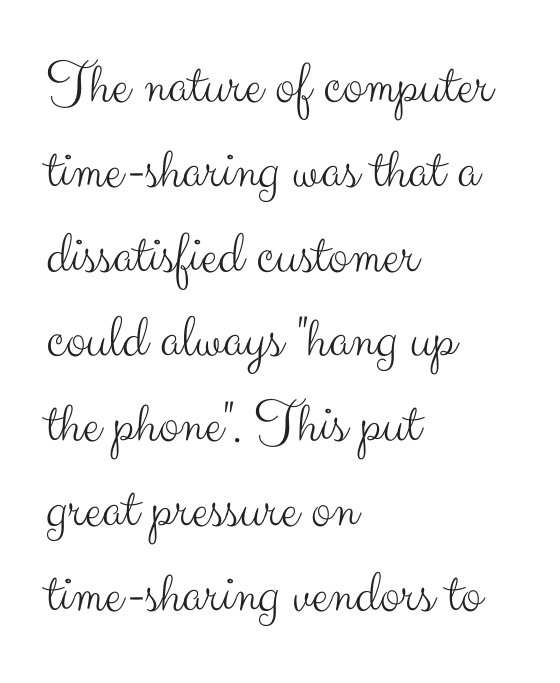
Are there feet on the stems? There aren't — it's a sans. Look at the tracking — it's just the regular setting, nothing added. One-word summary of the alignment: left. Character widths vary here, with narrow letters taking less room than wide ones. Stroke mass is kept to a normal reading level or below. Each row of text sits above clean, open space.
